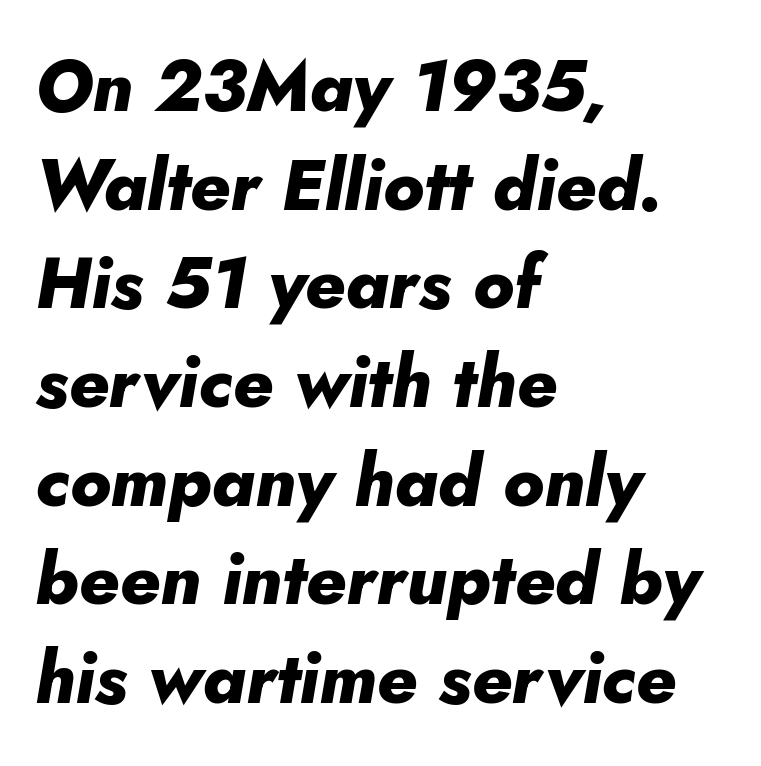
{"italic": "yes", "lean": "right", "slant_degrees": 5, "bold": "yes", "weight": "heavy", "width": "normal", "stroke_contrast": "low", "x_height": "small", "monospaced": "no", "underline": "no", "align": "left", "line_spacing": "normal", "line_spacing_ratio": 1.39, "letter_spacing": "normal", "letter_spacing_em": 0.0, "glyph_px": 71}
